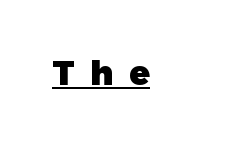
Q: Is the text bold? A: Yes.
Q: Is the text italic (slanted)? A: No, it is upright.
Q: Is the typeface a serif or a sans-serif typeface? A: Sans-serif.
Q: Is the text underlined? A: Yes.
Q: Is the spacing between letters normal or unusually wide? A: Unusually wide.
Q: Width (condensed, normal, or wide)? A: Normal.
Q: Stroke contrast? A: Low.
Q: x-height? A: Medium.
Q: Monospaced? A: No.
